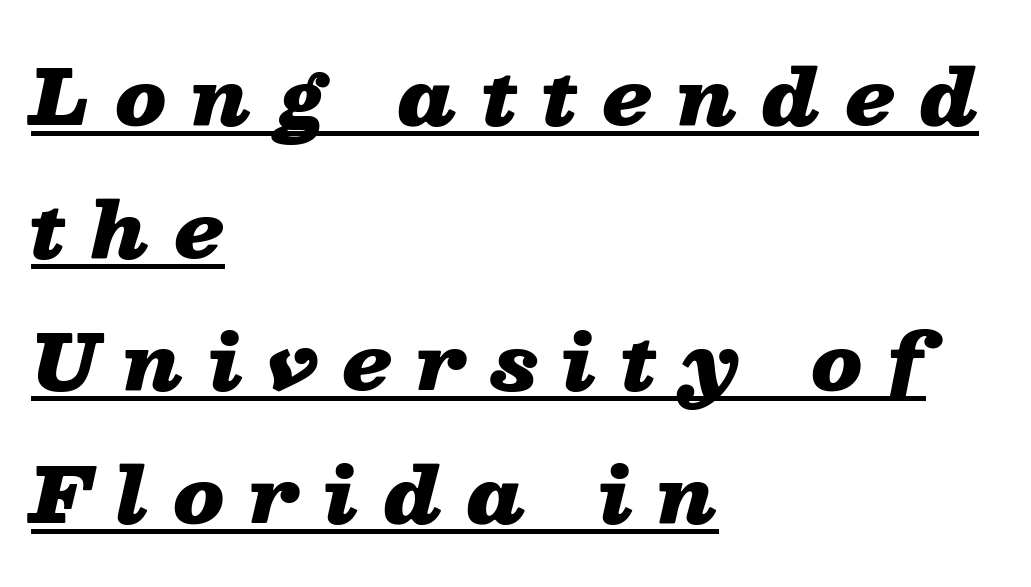
Q: Is the text bold? A: Yes.
Q: Is the text italic (slanted)? A: Yes, it leans right by about 13 degrees.
Q: Is the text underlined? A: Yes.
Q: How is the paragraph aligned? A: Left-aligned.
Q: Is the spacing between letters normal or unusually wide? A: Unusually wide.
Q: Width (condensed, normal, or wide)? A: Wide.
Q: Stroke contrast? A: Low.
Q: x-height? A: Medium.
Q: Monospaced? A: No.
